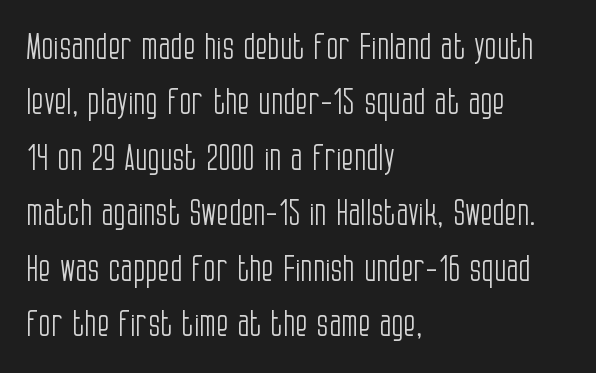
{"serif": "no", "italic": "no", "bold": "no", "weight": "light", "width": "condensed", "stroke_contrast": "low", "x_height": "large", "monospaced": "no", "underline": "no", "align": "left", "line_spacing": "normal", "line_spacing_ratio": 1.54, "letter_spacing": "normal", "letter_spacing_em": 0.0, "glyph_px": 36}
